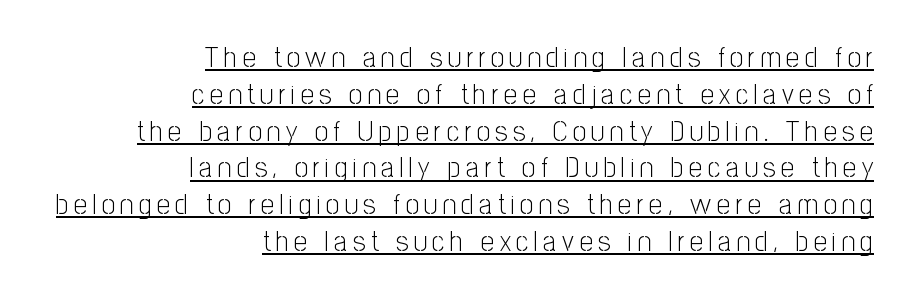
Spacing verdict: proportional, widths tailored to each character. Is this a sans? Yes — the strokes have no serifs. Does the copy run flush right? Yes — the right margin is perfectly even. Reading down the column, the eye jumps a familiar distance to each next line. Has an underline been added? It has.
